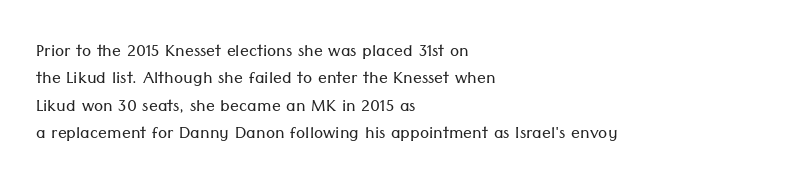
{"italic": "no", "bold": "no", "underline": "no", "align": "left", "line_spacing": "normal", "line_spacing_ratio": 1.25, "letter_spacing": "normal", "letter_spacing_em": 0.0, "glyph_px": 22}
